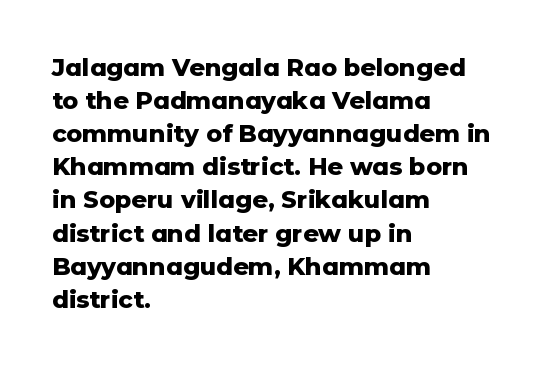
The image shows 24 px bold type, upright; set left-aligned, normal line spacing (1.38x), normal letter spacing, not underlined.
